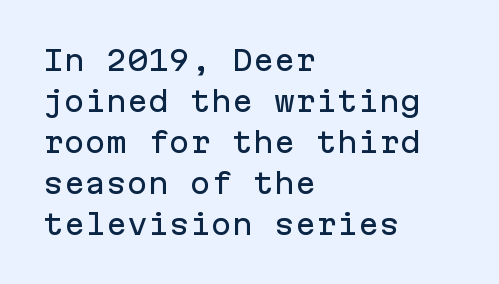
Q: Is the text italic (slanted)? A: No, it is upright.
Q: Is the typeface a serif or a sans-serif typeface? A: Sans-serif.
Q: Is the text underlined? A: No.
Q: How is the paragraph aligned? A: Left-aligned.
Q: Is the spacing between letters normal or unusually wide? A: Normal.
Q: Is the spacing between lines tight, normal or loose? A: Normal.
Q: Width (condensed, normal, or wide)? A: Normal.
Q: Stroke contrast? A: Low.
Q: x-height? A: Medium.
Q: Monospaced? A: Yes.
